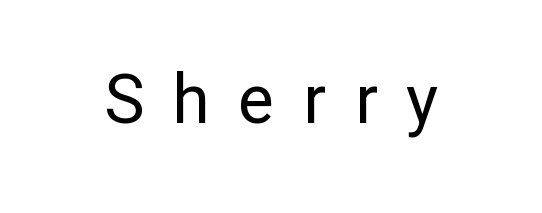
The image shows 68 px regular-weight sans-serif type, upright; set unusually wide letter spacing (+0.42 em), not underlined; low stroke contrast and a medium x-height.
